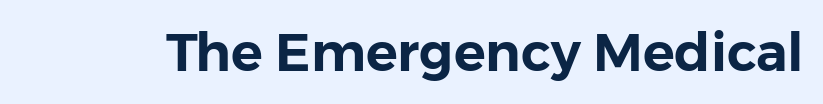
The image shows 53 px sans-serif type, upright; set normal letter spacing, not underlined; low stroke contrast and a medium x-height.
